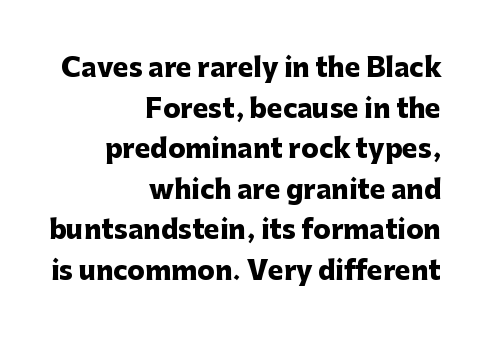
Q: Is the text bold? A: Yes.
Q: Is the text italic (slanted)? A: No, it is upright.
Q: Is the text underlined? A: No.
Q: How is the paragraph aligned? A: Right-aligned.
Q: Is the spacing between letters normal or unusually wide? A: Normal.
Q: Is the spacing between lines tight, normal or loose? A: Normal.
